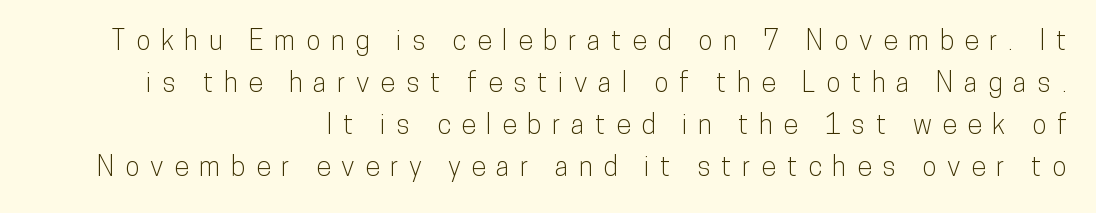
The image shows 27 px text type, upright; set right-aligned, normal line spacing (1.56x), unusually wide letter spacing (+0.39 em), not underlined.
